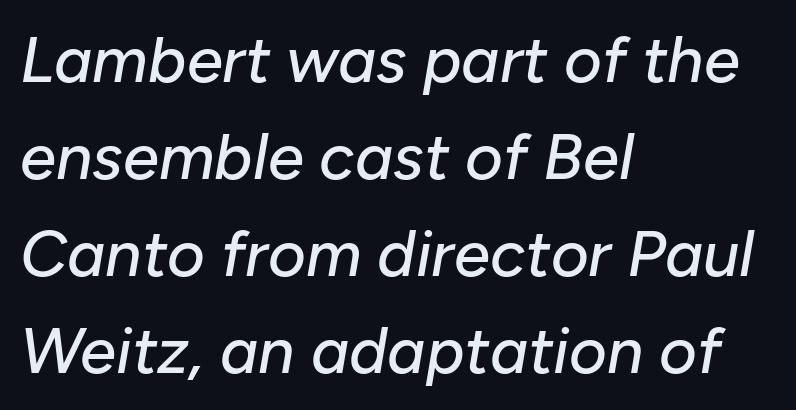
{"italic": "yes", "lean": "right", "slant_degrees": 10, "width": "normal", "stroke_contrast": "low", "x_height": "medium", "monospaced": "no", "underline": "no", "align": "left", "line_spacing": "normal", "line_spacing_ratio": 1.49, "letter_spacing": "normal", "letter_spacing_em": 0.0, "glyph_px": 65}
